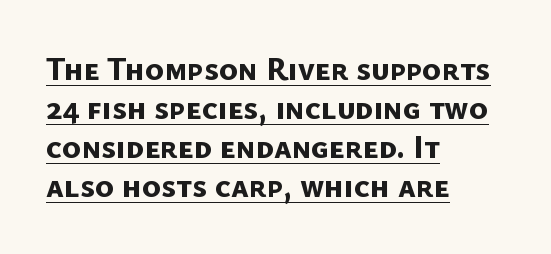
This sample carries an underscore along the baseline area. Is the letter spacing exaggerated? No — it looks like the ordinary default. Typographic density is high because the face is bold. The letters advance in unequal steps, a hallmark of proportional type. You can tell from the bare stems that sans-serif type was used.
